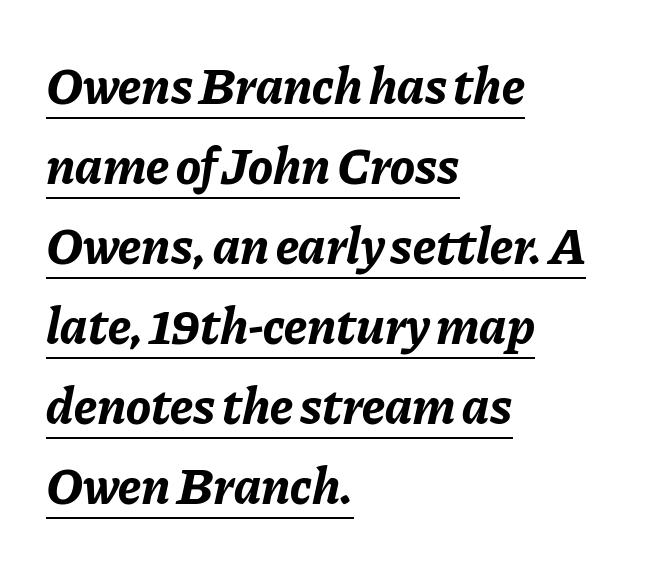
Q: Is the text bold? A: Yes.
Q: Is the text italic (slanted)? A: Yes, it leans right by about 11 degrees.
Q: Is the text underlined? A: Yes.
Q: How is the paragraph aligned? A: Left-aligned.
Q: Is the spacing between letters normal or unusually wide? A: Normal.
Q: Is the spacing between lines tight, normal or loose? A: Normal.
Q: Width (condensed, normal, or wide)? A: Normal.
Q: Stroke contrast? A: Low.
Q: x-height? A: Medium.
Q: Monospaced? A: No.
